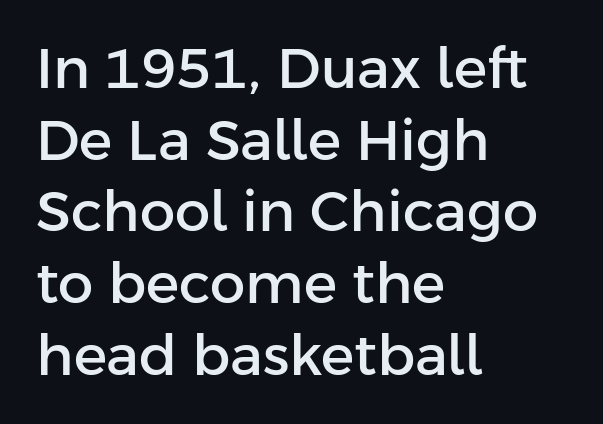
Q: Is the text italic (slanted)? A: No, it is upright.
Q: Is the typeface a serif or a sans-serif typeface? A: Sans-serif.
Q: Is the text underlined? A: No.
Q: How is the paragraph aligned? A: Left-aligned.
Q: Is the spacing between letters normal or unusually wide? A: Normal.
Q: Is the spacing between lines tight, normal or loose? A: Normal.
Q: Width (condensed, normal, or wide)? A: Normal.
Q: Stroke contrast? A: Low.
Q: x-height? A: Medium.
Q: Monospaced? A: No.
